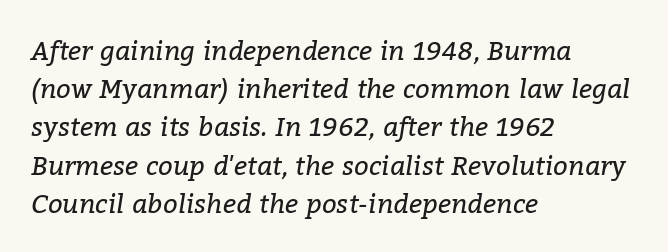
The image shows 26 px text type, italic (leaning right); set left-aligned, normal line spacing (1.47x), normal letter spacing, not underlined.
